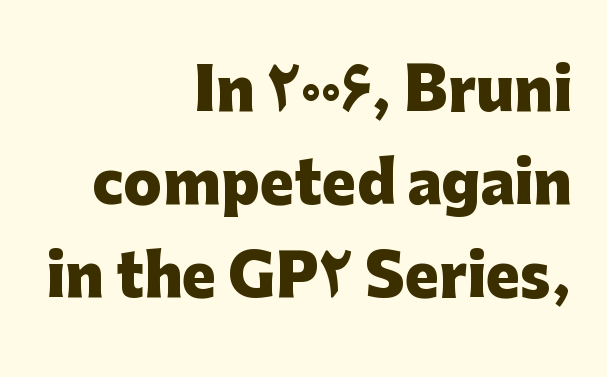
{"serif": "no", "italic": "no", "bold": "yes", "weight": "heavy", "width": "normal", "stroke_contrast": "low", "x_height": "medium", "monospaced": "no", "underline": "no", "align": "right", "line_spacing": "normal", "line_spacing_ratio": 1.63, "letter_spacing": "normal", "letter_spacing_em": 0.0, "glyph_px": 57}
